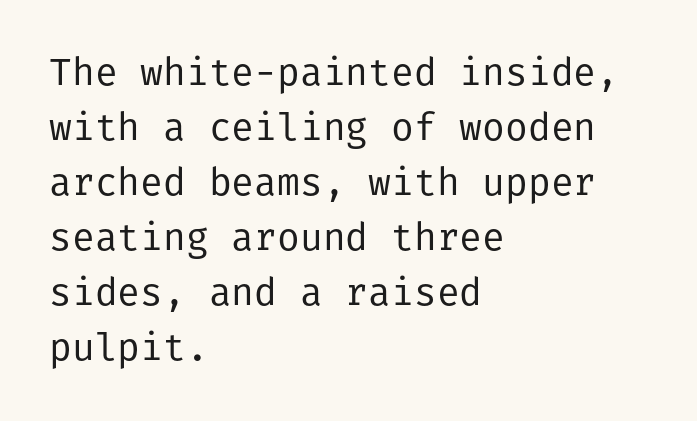
The image shows 38 px regular-weight sans-serif type, upright; set left-aligned, normal line spacing (1.45x), normal letter spacing, not underlined; low stroke contrast and a medium x-height.
